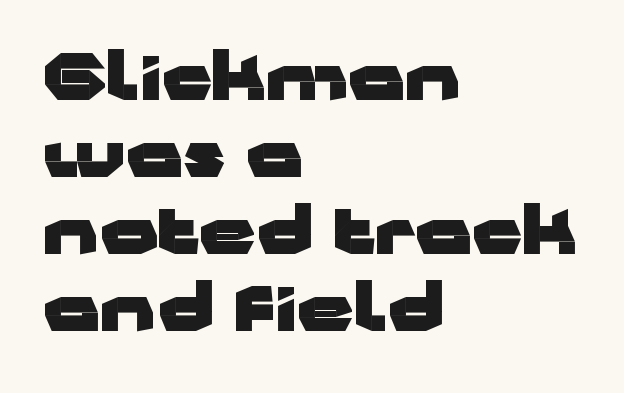
The image shows 63 px heavy, wide sans-serif type, upright; set left-aligned, line spacing 1.22x, normal letter spacing, not underlined; low stroke contrast and a medium x-height.
